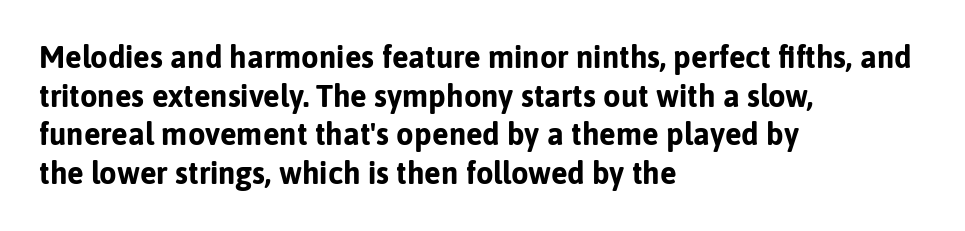
{"serif": "no", "italic": "no", "bold": "yes", "weight": "bold", "width": "normal", "stroke_contrast": "low", "x_height": "medium", "monospaced": "no", "underline": "no", "align": "left", "line_spacing": "normal", "line_spacing_ratio": 1.25, "letter_spacing": "normal", "letter_spacing_em": 0.0, "glyph_px": 31}
